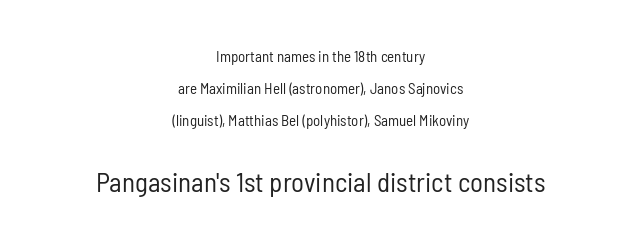
Q: Is the text bold? A: No.
Q: Is the text italic (slanted)? A: No, it is upright.
Q: Is the text underlined? A: No.
Q: How is the paragraph aligned? A: Centered.
Q: Is the spacing between letters normal or unusually wide? A: Normal.
Q: Is the spacing between lines tight, normal or loose? A: Loose.
Q: Which block of text is set in a larger size, the first (top) or the second (bottom)? A: The second (bottom) one.
